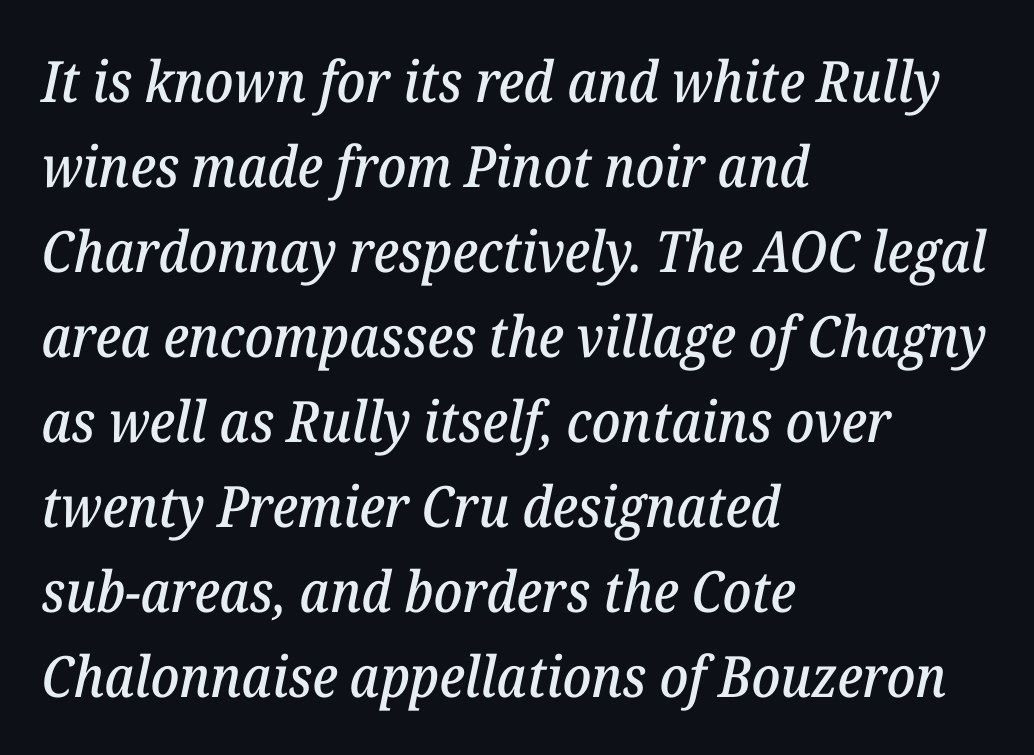
The image shows 57 px serif type, italic (leaning right); set left-aligned, normal line spacing (1.49x), normal letter spacing, not underlined; low stroke contrast and a medium x-height.
